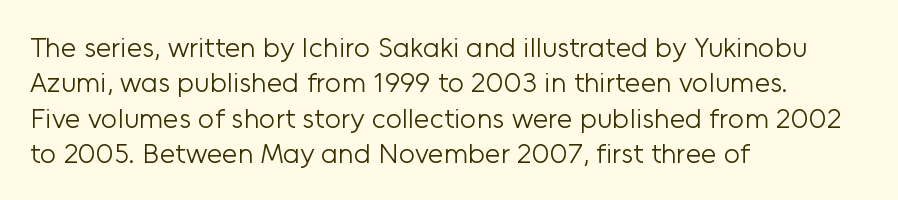
Spacing between characters is what you'd get straight out of the box. This block has exactly the height ordinary leading produces. The letterforms sit at book weight or below. Posture: upright roman. The rendering uses natural spacing where letterforms have individual widths. Quick note: underline off.
